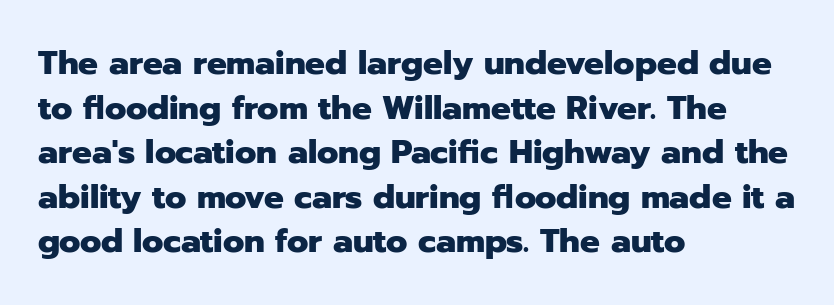
Layout note: lines flush left. Regarding leading, the lines here are spaced in the standard way. A typesetter would call this proportional, since set widths differ per character. The font family rendered here belongs to the sans-serif group.
